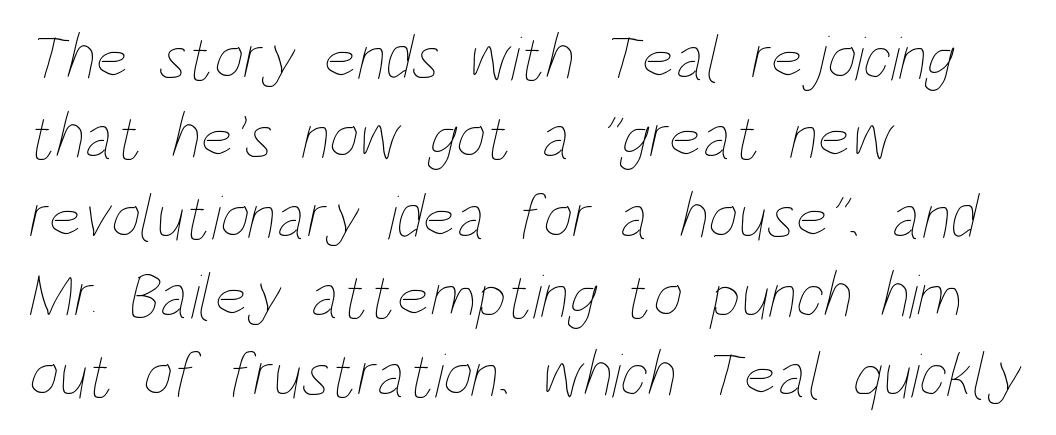
The image shows 64 px thin, condensed type; set left-aligned, line spacing 1.24x, normal letter spacing, not underlined; low stroke contrast and a large x-height.
